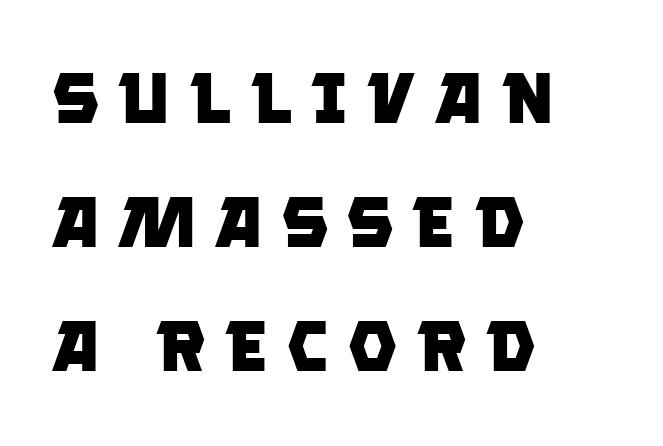
Q: Is the text bold? A: Yes.
Q: Is the typeface a serif or a sans-serif typeface? A: Sans-serif.
Q: Is the text underlined? A: No.
Q: How is the paragraph aligned? A: Left-aligned.
Q: Is the spacing between letters normal or unusually wide? A: Unusually wide.
Q: Width (condensed, normal, or wide)? A: Normal.
Q: Stroke contrast? A: Low.
Q: x-height? A: Large.
Q: Monospaced? A: No.
